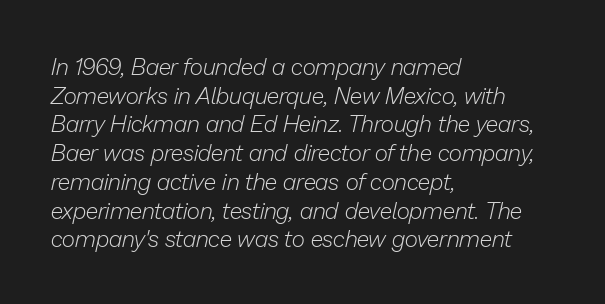
Q: Is the text bold? A: No.
Q: Is the text italic (slanted)? A: Yes, it leans right by about 13 degrees.
Q: Is the text underlined? A: No.
Q: How is the paragraph aligned? A: Left-aligned.
Q: Is the spacing between letters normal or unusually wide? A: Normal.
Q: Is the spacing between lines tight, normal or loose? A: Normal.
